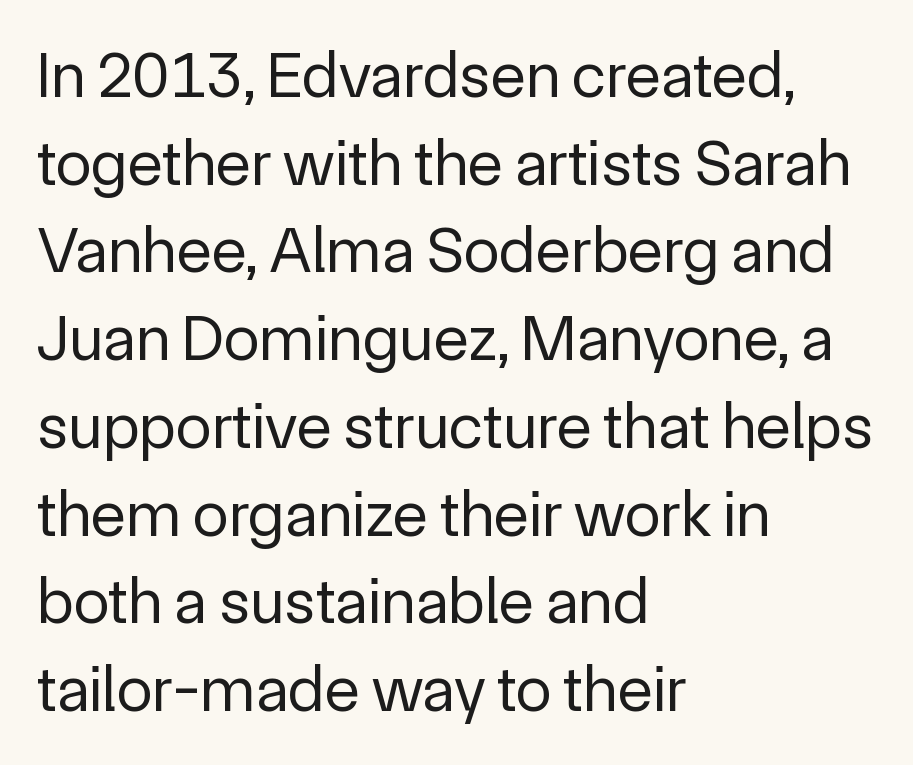
The image shows 65 px regular-weight sans-serif type, upright; set left-aligned, normal line spacing (1.35x), normal letter spacing, not underlined; a medium x-height.
